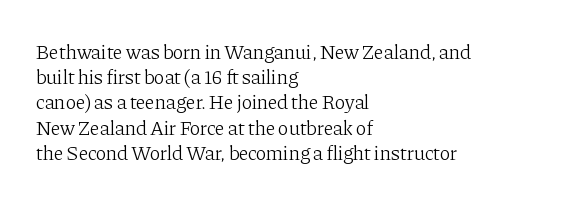
{"italic": "no", "bold": "no", "underline": "no", "align": "left", "line_spacing": "normal", "line_spacing_ratio": 1.26, "letter_spacing": "normal", "letter_spacing_em": 0.0, "glyph_px": 20}
